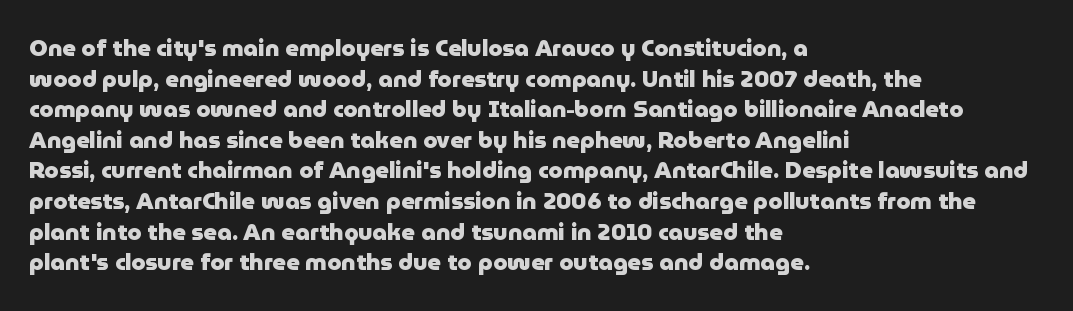
Nobody touched the tracking dial on this one. Heft: maximum for text — a bold. The rendering anchors every line to the left-hand side. The line-height multiplier appears to be the usual default.
